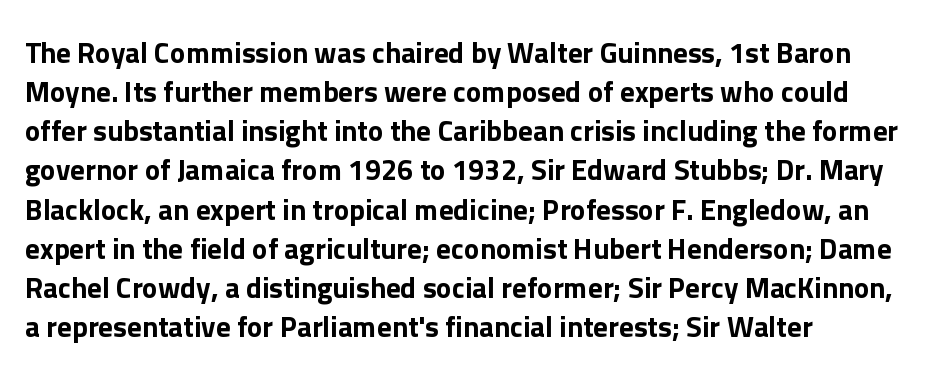
Nobody touched the tracking dial on this one. Words float on clear page, feet unadorned. The letters stand straight up with perfectly vertical stems. The face used here is proportionally spaced, like ordinary book or web type.
